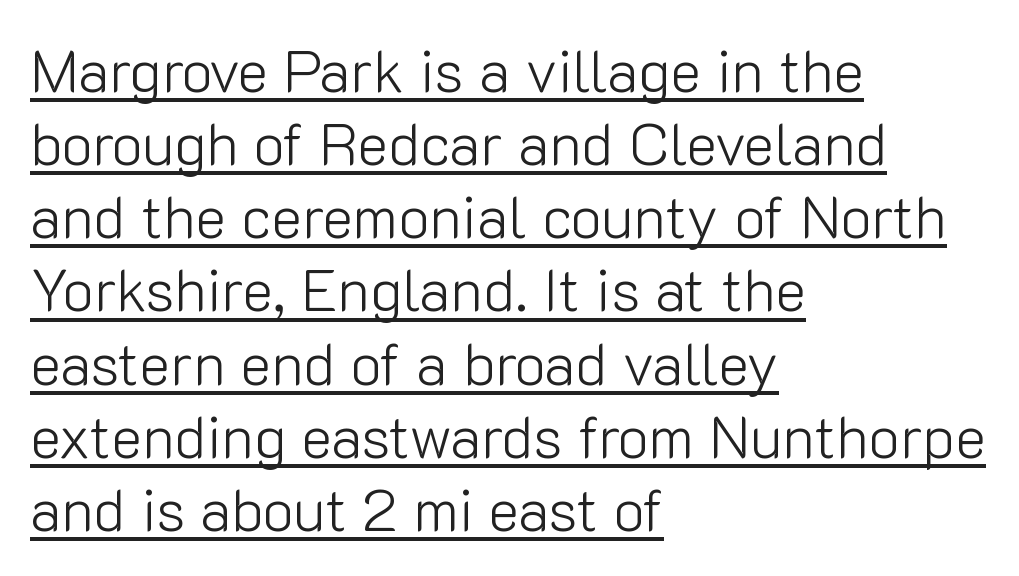
Q: Is the text bold? A: No.
Q: Is the text italic (slanted)? A: No, it is upright.
Q: Is the typeface a serif or a sans-serif typeface? A: Sans-serif.
Q: Is the text underlined? A: Yes.
Q: How is the paragraph aligned? A: Left-aligned.
Q: Is the spacing between letters normal or unusually wide? A: Normal.
Q: Width (condensed, normal, or wide)? A: Normal.
Q: Stroke contrast? A: Low.
Q: x-height? A: Medium.
Q: Monospaced? A: No.
